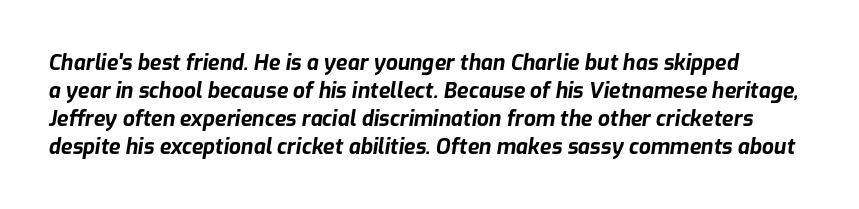
Q: Is the text bold? A: Yes.
Q: Is the text italic (slanted)? A: Yes, it leans right by about 9 degrees.
Q: Is the text underlined? A: No.
Q: Is the spacing between letters normal or unusually wide? A: Normal.
Q: Is the spacing between lines tight, normal or loose? A: Normal.
